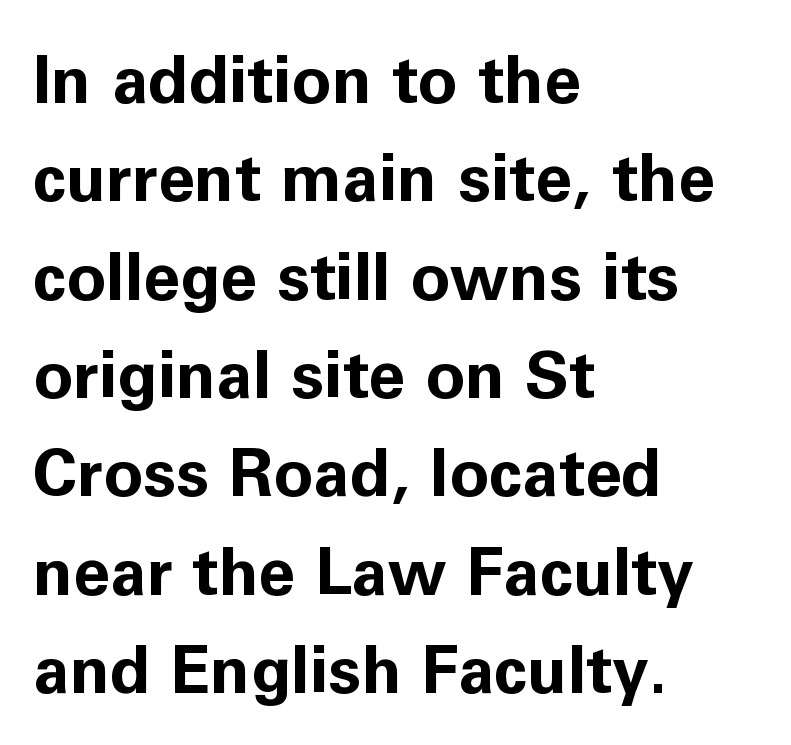
Students, observe: this is what conventionally led text looks like. Between one letter and the next there's only the usual sliver of space. This is the regular roman posture of the typeface. Bold? Absolutely — the strokes are thick and heavy. Short and long lines alike share a common starting point at left.
